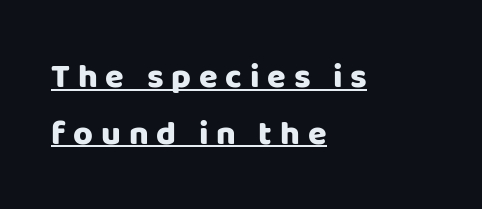
The image shows 34 px heavy sans-serif type, upright; set left-aligned, normal line spacing (1.67x), unusually wide letter spacing (+0.23 em), underlined; low stroke contrast and a large x-height.
